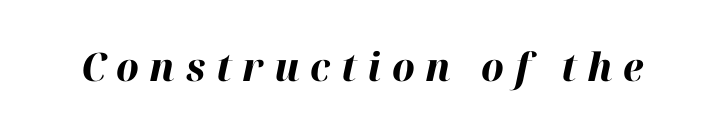
The face used here is proportionally spaced, like ordinary book or web type. Style check: oblique. These lines have a slow, spaced-out rhythm from letter to letter. How heavy is the stroke? Heavy — this is a bold. Lines of text with bare space underneath.
